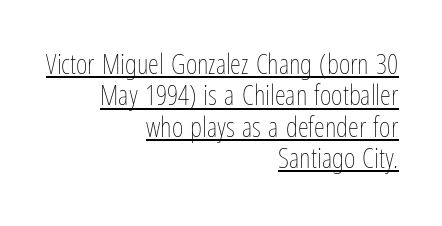
{"italic": "no", "bold": "no", "weight": "thin", "width": "condensed", "stroke_contrast": "low", "x_height": "medium", "monospaced": "no", "underline": "yes", "align": "right", "line_spacing": "tight", "line_spacing_ratio": 1.12, "letter_spacing": "normal", "letter_spacing_em": 0.0, "glyph_px": 28}
